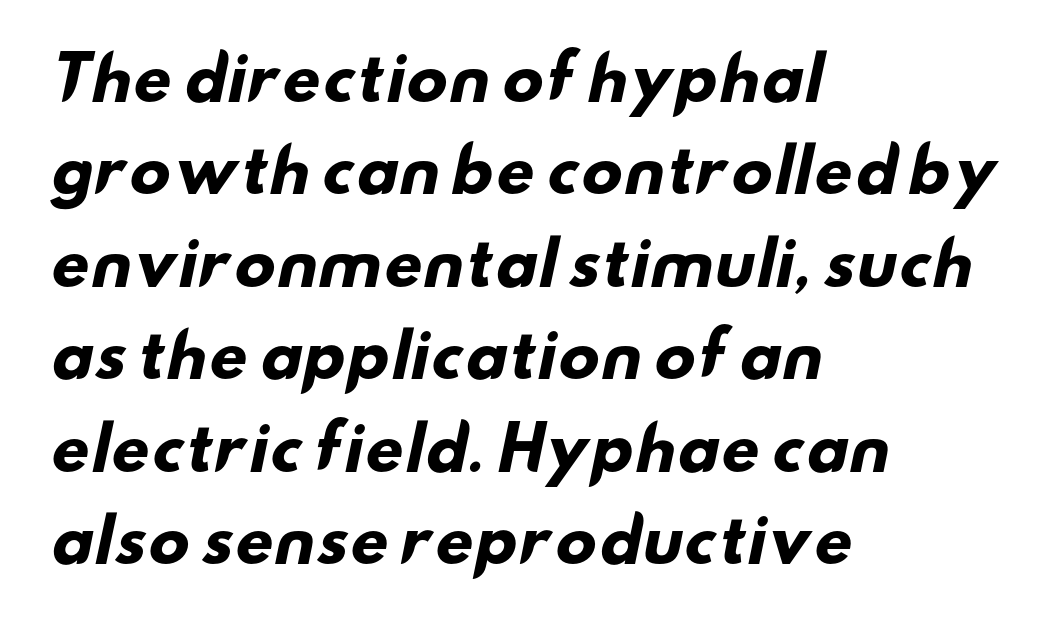
Q: Is the text bold? A: Yes.
Q: Is the typeface a serif or a sans-serif typeface? A: Sans-serif.
Q: Is the text underlined? A: No.
Q: How is the paragraph aligned? A: Left-aligned.
Q: Is the spacing between letters normal or unusually wide? A: Normal.
Q: Is the spacing between lines tight, normal or loose? A: Normal.
Q: Width (condensed, normal, or wide)? A: Wide.
Q: Stroke contrast? A: Low.
Q: x-height? A: Small.
Q: Monospaced? A: No.
